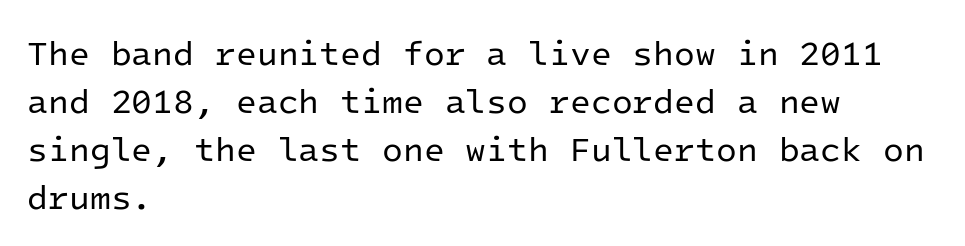
{"serif": "no", "italic": "no", "bold": "no", "weight": "regular", "width": "normal", "stroke_contrast": "low", "x_height": "medium", "monospaced": "yes", "underline": "no", "align": "left", "line_spacing": "normal", "line_spacing_ratio": 1.41, "letter_spacing": "normal", "letter_spacing_em": 0.0, "glyph_px": 34}
